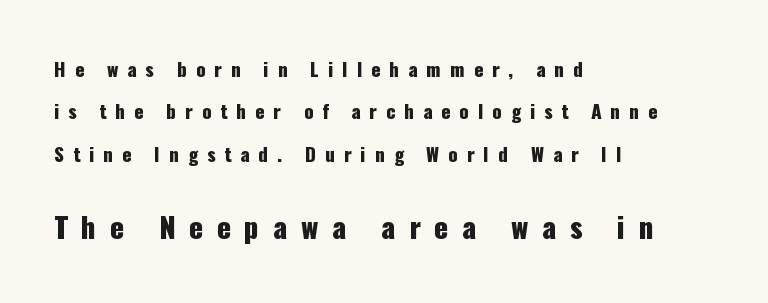
Each letter's strokes conclude bluntly, with no projecting serifs. The emphasis by scale lands on block number two, below. Vertically, the passage feels expansive, rows floating well apart. The passage is arranged the way most books set body copy — flush left. The gap between lines stays unmarked.
